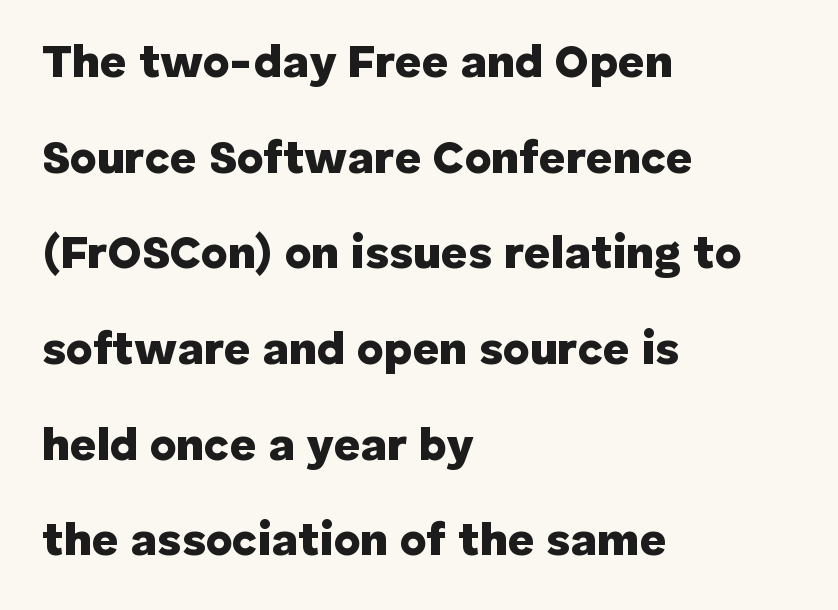
The image shows 46 px heavy sans-serif type, upright; set left-aligned, loose line spacing (2.08x), normal letter spacing, not underlined; low stroke contrast and a medium x-height.
